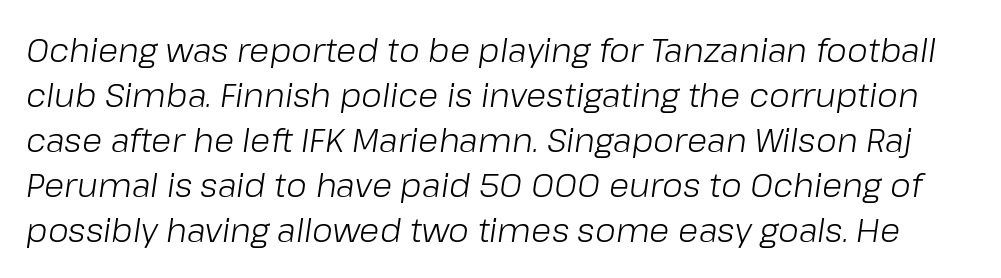
The image shows 33 px light type, italic (leaning right); set normal line spacing (1.36x), normal letter spacing, not underlined; low stroke contrast and a medium x-height.
